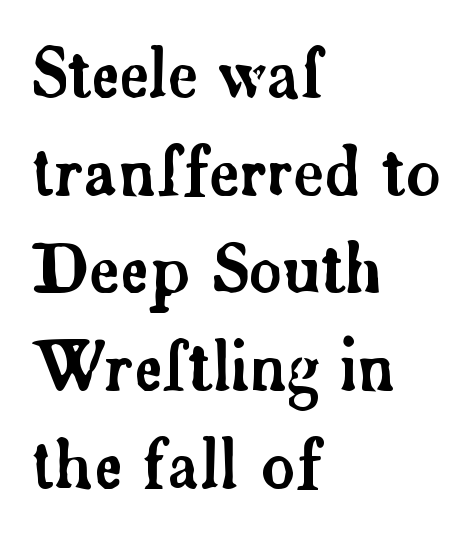
Q: Is the text italic (slanted)? A: No, it is upright.
Q: Is the typeface a serif or a sans-serif typeface? A: Serif.
Q: Is the text underlined? A: No.
Q: How is the paragraph aligned? A: Left-aligned.
Q: Is the spacing between letters normal or unusually wide? A: Normal.
Q: Is the spacing between lines tight, normal or loose? A: Normal.
Q: Width (condensed, normal, or wide)? A: Normal.
Q: Stroke contrast? A: Low.
Q: x-height? A: Small.
Q: Monospaced? A: No.
